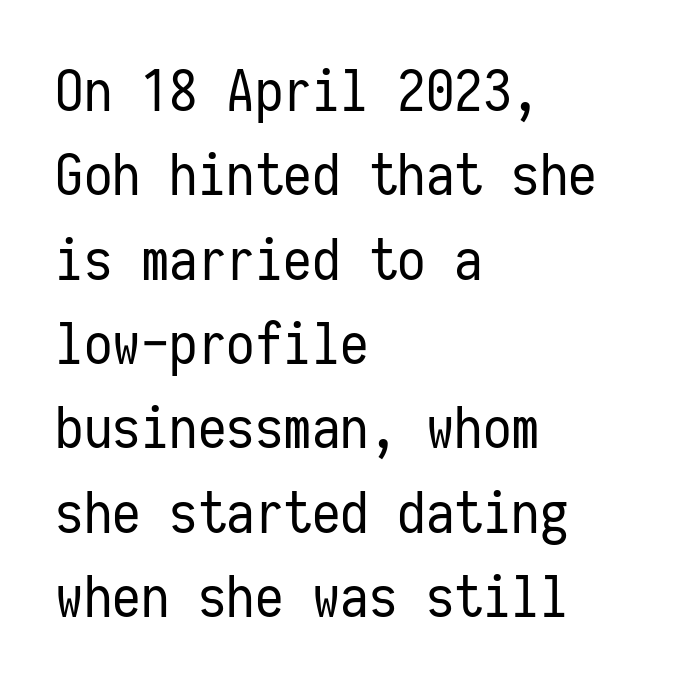
The image shows 57 px regular-weight, condensed sans-serif type, upright, monospaced; set left-aligned, normal line spacing (1.48x), normal letter spacing, not underlined; low stroke contrast and a medium x-height.
